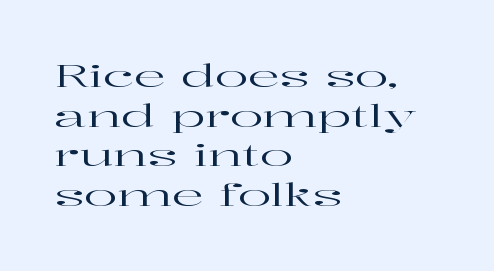
{"serif": "yes", "italic": "no", "width": "wide", "stroke_contrast": "high", "x_height": "medium", "monospaced": "no", "underline": "no", "align": "left", "line_spacing": "normal", "line_spacing_ratio": 1.28, "letter_spacing": "normal", "letter_spacing_em": 0.0, "glyph_px": 31}
